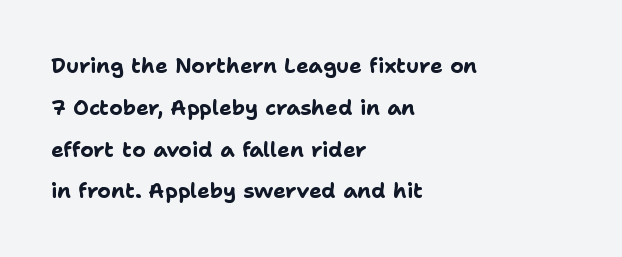
Q: Is the text bold? A: Yes.
Q: Is the text italic (slanted)? A: No, it is upright.
Q: Is the text underlined? A: No.
Q: How is the paragraph aligned? A: Left-aligned.
Q: Is the spacing between letters normal or unusually wide? A: Normal.
Q: Is the spacing between lines tight, normal or loose? A: Loose.
